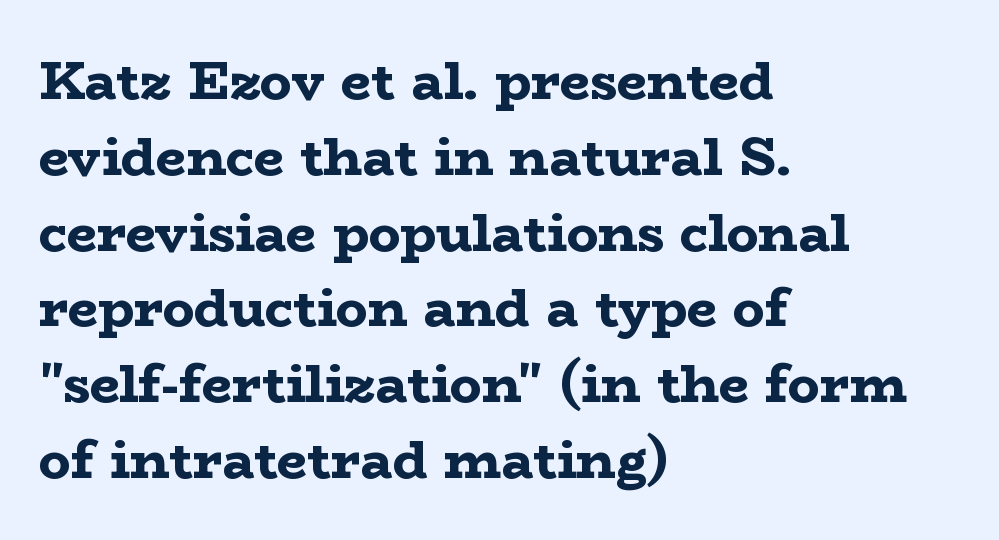
The image shows 53 px bold, wide serif type, upright; set left-aligned, normal line spacing (1.43x), normal letter spacing, not underlined; low stroke contrast and a medium x-height.
